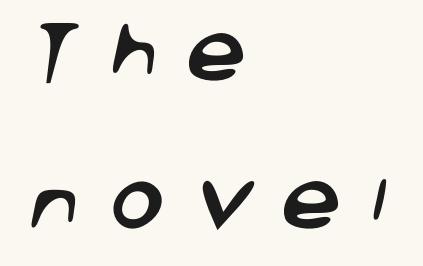
Q: Is the typeface a serif or a sans-serif typeface? A: Sans-serif.
Q: Is the text underlined? A: No.
Q: How is the paragraph aligned? A: Left-aligned.
Q: Is the spacing between letters normal or unusually wide? A: Unusually wide.
Q: Is the spacing between lines tight, normal or loose? A: Loose.
Q: Width (condensed, normal, or wide)? A: Normal.
Q: Stroke contrast? A: Low.
Q: x-height? A: Large.
Q: Monospaced? A: No.
